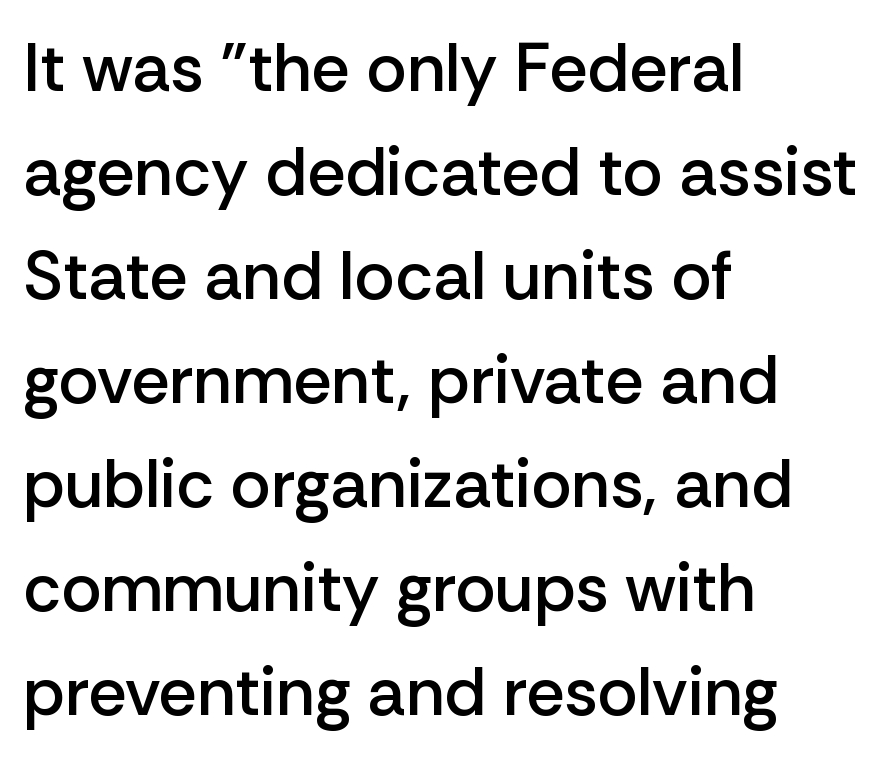
{"serif": "no", "italic": "no", "bold": "semi", "weight": "semibold", "width": "normal", "stroke_contrast": "low", "x_height": "medium", "monospaced": "no", "underline": "no", "align": "left", "line_spacing": "normal", "line_spacing_ratio": 1.53, "letter_spacing": "normal", "letter_spacing_em": 0.0, "glyph_px": 68}
